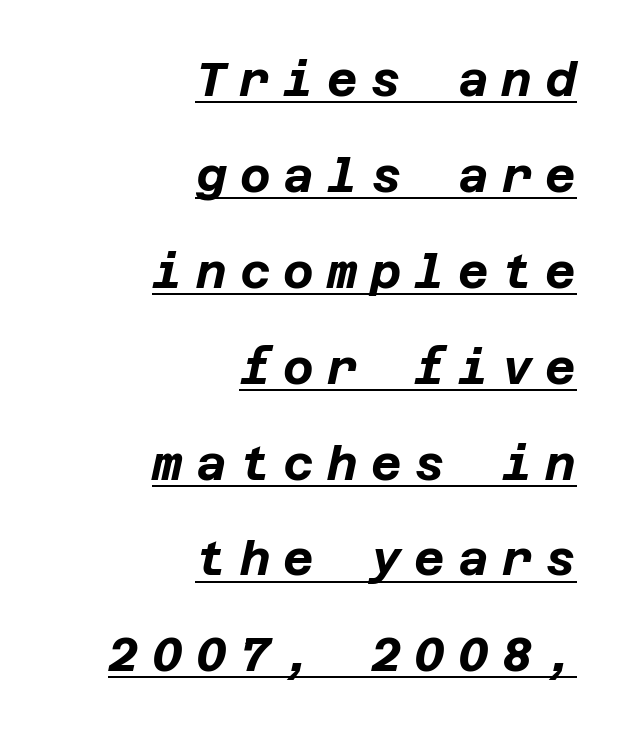
The image shows 47 px bold type, italic (leaning right); set right-aligned, loose line spacing (2.04x), unusually wide letter spacing (+0.28 em), underlined; low stroke contrast and a large x-height.
